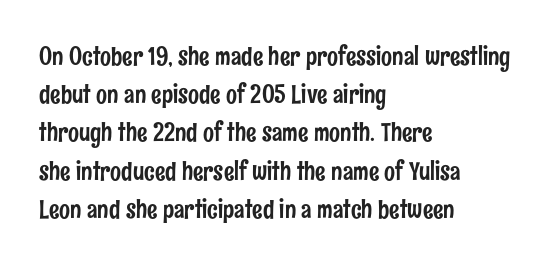
{"italic": "no", "underline": "no", "align": "left", "line_spacing": "normal", "line_spacing_ratio": 1.47, "letter_spacing": "normal", "letter_spacing_em": 0.0, "glyph_px": 26}
